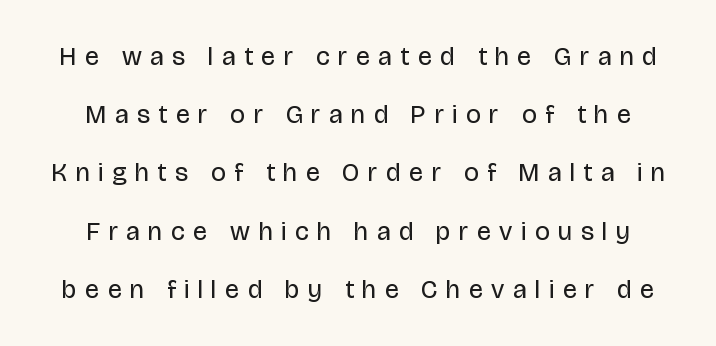
Q: Is the text bold? A: No.
Q: Is the text italic (slanted)? A: No, it is upright.
Q: Is the text underlined? A: No.
Q: Is the spacing between letters normal or unusually wide? A: Unusually wide.
Q: Is the spacing between lines tight, normal or loose? A: Loose.
